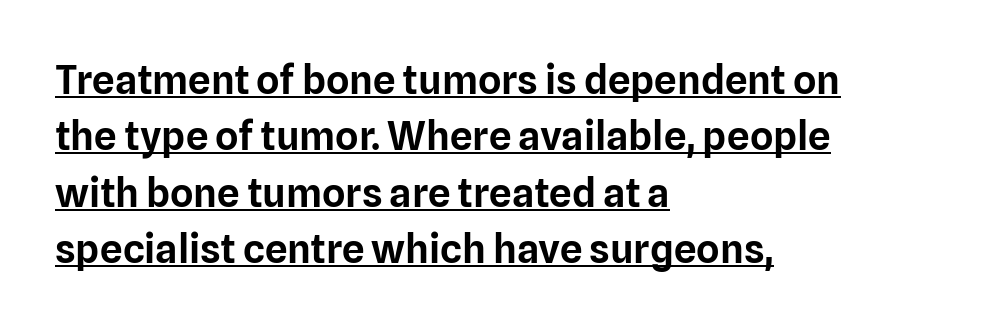
Q: Is the text italic (slanted)? A: No, it is upright.
Q: Is the typeface a serif or a sans-serif typeface? A: Sans-serif.
Q: Is the text underlined? A: Yes.
Q: How is the paragraph aligned? A: Left-aligned.
Q: Is the spacing between letters normal or unusually wide? A: Normal.
Q: Is the spacing between lines tight, normal or loose? A: Normal.
Q: Width (condensed, normal, or wide)? A: Normal.
Q: Stroke contrast? A: Low.
Q: x-height? A: Medium.
Q: Monospaced? A: No.
